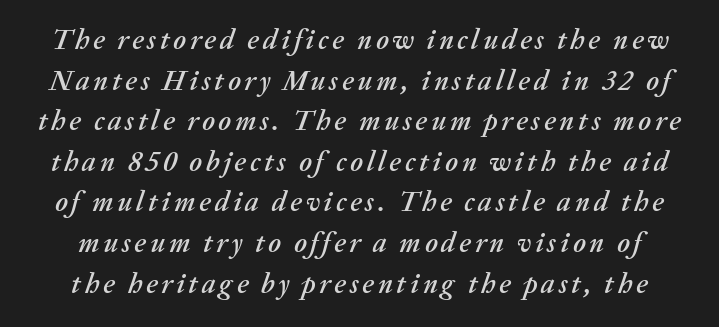
{"italic": "yes", "lean": "right", "slant_degrees": 20, "width": "normal", "stroke_contrast": "medium", "x_height": "medium", "monospaced": "no", "underline": "no", "line_spacing": "normal", "line_spacing_ratio": 1.45, "glyph_px": 28}
